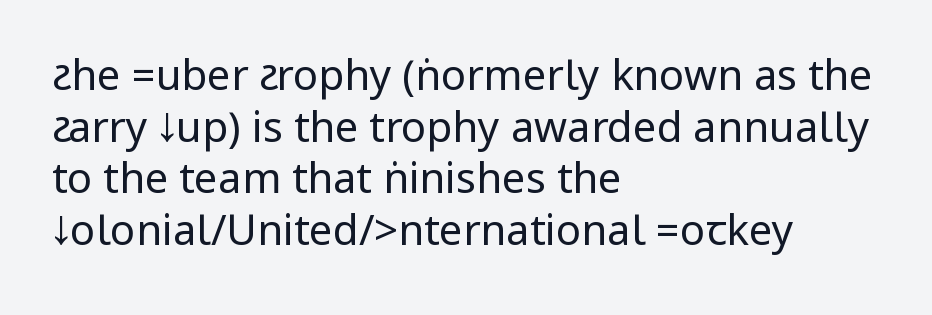
{"serif": "no", "italic": "no", "bold": "no", "weight": "regular", "width": "condensed", "stroke_contrast": "low", "underline": "no", "align": "left", "line_spacing_ratio": 1.23, "letter_spacing": "normal", "letter_spacing_em": 0.0, "glyph_px": 42}
